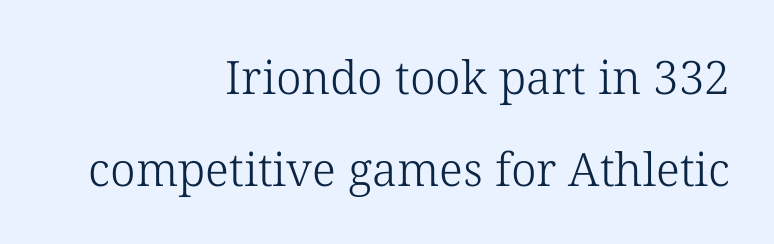
Q: Is the text bold? A: No.
Q: Is the text italic (slanted)? A: No, it is upright.
Q: Is the typeface a serif or a sans-serif typeface? A: Serif.
Q: Is the text underlined? A: No.
Q: How is the paragraph aligned? A: Right-aligned.
Q: Is the spacing between letters normal or unusually wide? A: Normal.
Q: Is the spacing between lines tight, normal or loose? A: Loose.
Q: Width (condensed, normal, or wide)? A: Normal.
Q: Stroke contrast? A: Low.
Q: x-height? A: Medium.
Q: Monospaced? A: No.
